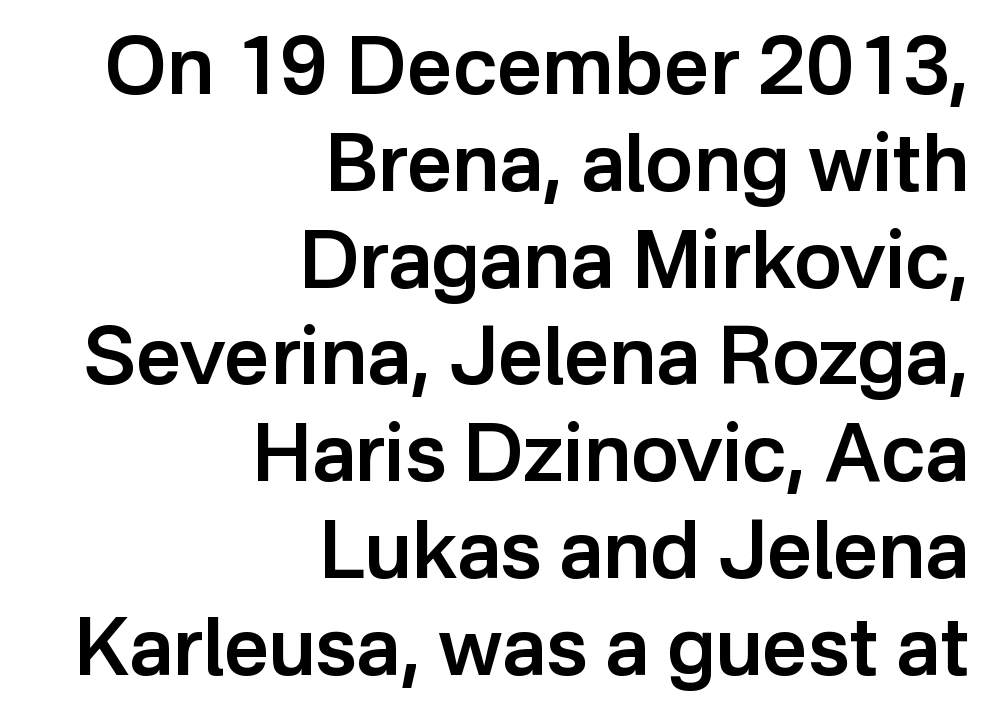
{"serif": "no", "italic": "no", "bold": "semi", "weight": "semibold", "width": "normal", "stroke_contrast": "low", "x_height": "medium", "monospaced": "no", "underline": "no", "align": "right", "line_spacing_ratio": 1.21, "letter_spacing": "normal", "letter_spacing_em": 0.0, "glyph_px": 80}
